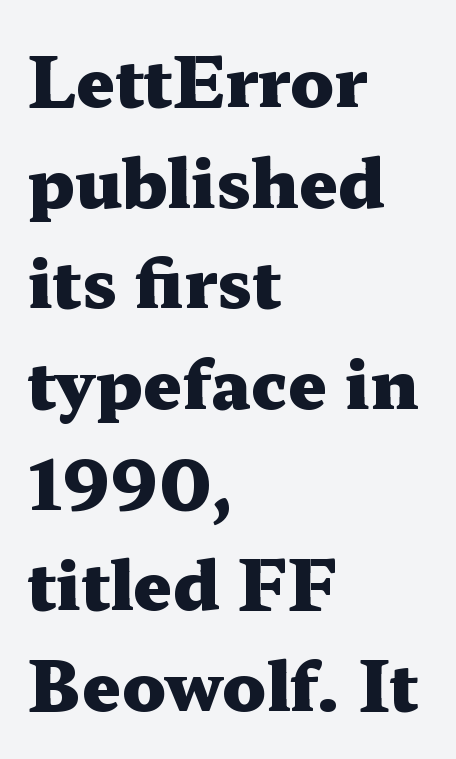
{"serif": "yes", "italic": "no", "bold": "yes", "weight": "heavy", "width": "wide", "stroke_contrast": "medium", "x_height": "medium", "monospaced": "no", "underline": "no", "align": "left", "line_spacing": "normal", "line_spacing_ratio": 1.48, "letter_spacing": "normal", "letter_spacing_em": 0.0, "glyph_px": 68}
